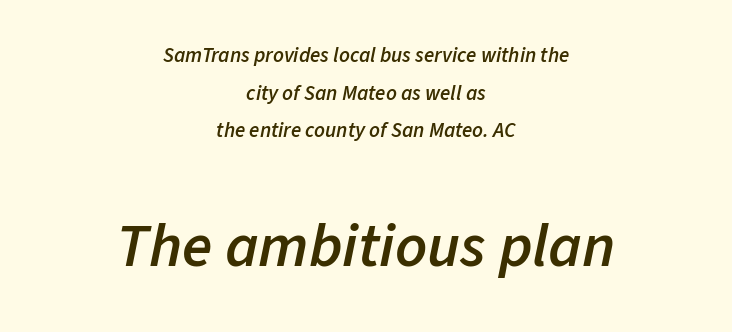
The image shows 62 px semibold type, italic (leaning right); set centered, line spacing 1.79x, normal letter spacing, not underlined; the second (bottom) block is 2.95x larger; low stroke contrast and a medium x-height.
